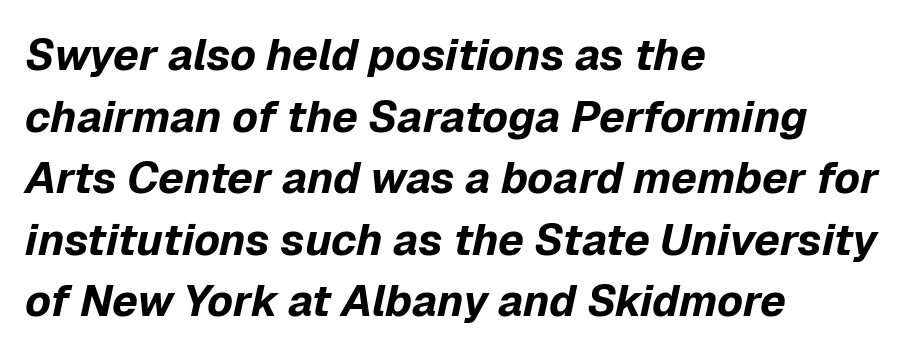
Typeset ragged right — the left edge is the straight one. What stands out about the letter spacing? Nothing — it is the standard amount. The rendering uses a bold face; every stroke is thick and dark. Any mark beneath the type? The region is blank.
